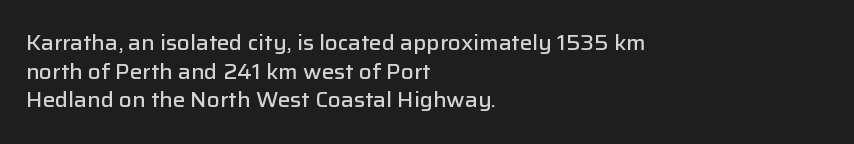
This sample uses an upright cut, with every glyph sitting square on the baseline. Moderately thickened strokes mark this as semibold type. Short note: letters normally spaced. A typesetter would call this leading conventional body-copy spacing. Just letters on the line, the space beneath them empty. Casual observation: everything's shoved over to the left.
